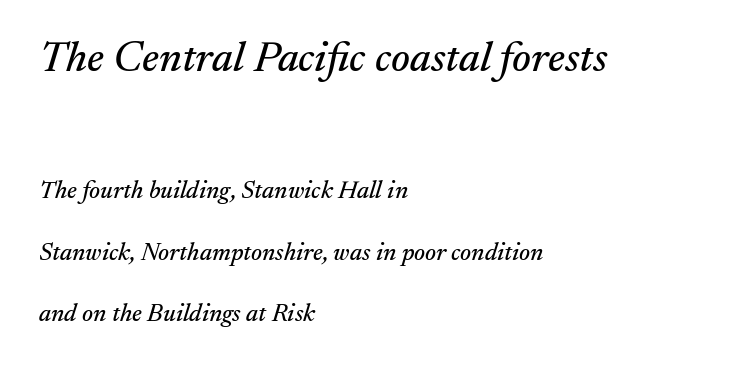
Q: Is the text italic (slanted)? A: Yes, it leans right by about 17 degrees.
Q: Is the typeface a serif or a sans-serif typeface? A: Serif.
Q: Is the text underlined? A: No.
Q: How is the paragraph aligned? A: Left-aligned.
Q: Is the spacing between letters normal or unusually wide? A: Normal.
Q: Is the spacing between lines tight, normal or loose? A: Loose.
Q: Which block of text is set in a larger size, the first (top) or the second (bottom)? A: The first (top) one.
Q: Width (condensed, normal, or wide)? A: Normal.
Q: Stroke contrast? A: Medium.
Q: x-height? A: Small.
Q: Monospaced? A: No.
